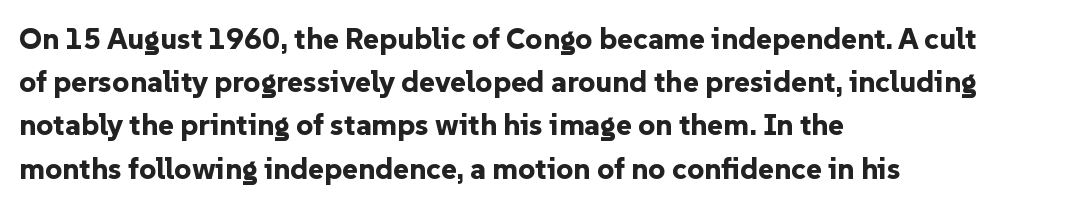
The image shows 30 px bold sans-serif type, upright; set left-aligned, normal line spacing (1.44x), normal letter spacing, not underlined; low stroke contrast and a medium x-height.
